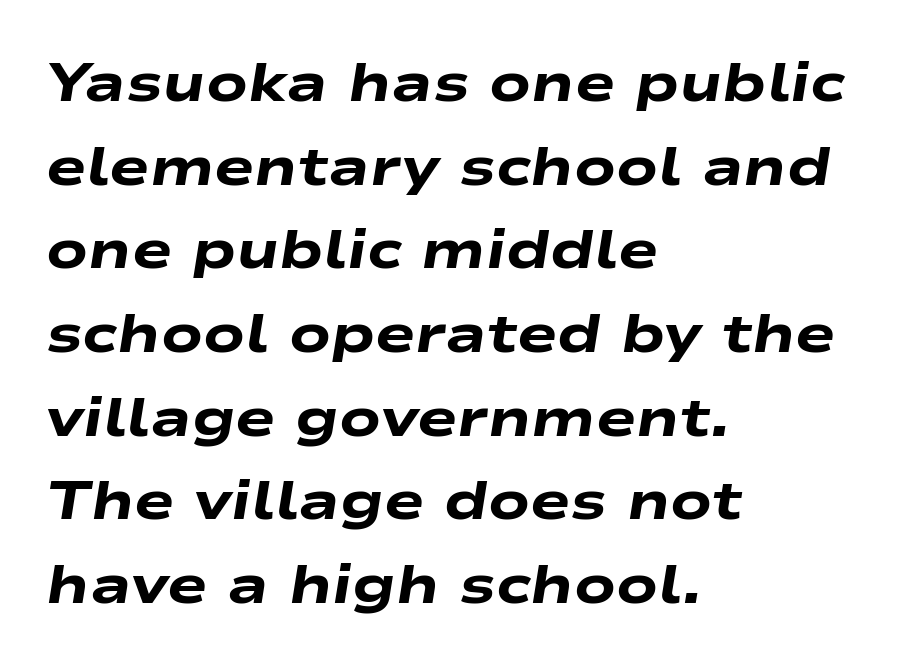
Q: Is the text bold? A: Yes.
Q: Is the text italic (slanted)? A: Yes, it leans right by about 9 degrees.
Q: Is the text underlined? A: No.
Q: How is the paragraph aligned? A: Left-aligned.
Q: Is the spacing between letters normal or unusually wide? A: Normal.
Q: Is the spacing between lines tight, normal or loose? A: Normal.
Q: Width (condensed, normal, or wide)? A: Wide.
Q: Stroke contrast? A: Low.
Q: x-height? A: Medium.
Q: Monospaced? A: No.
